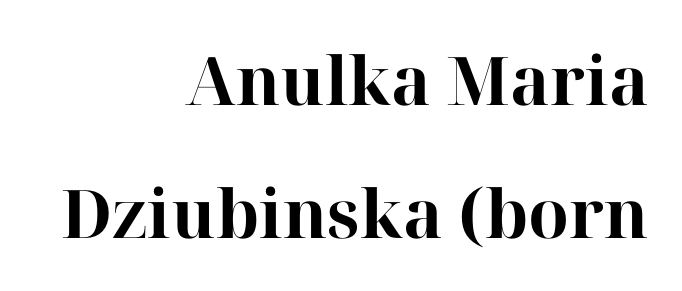
The image shows 67 px bold serif type, upright; set right-aligned, loose line spacing (1.98x), normal letter spacing, not underlined; high stroke contrast and a medium x-height.
